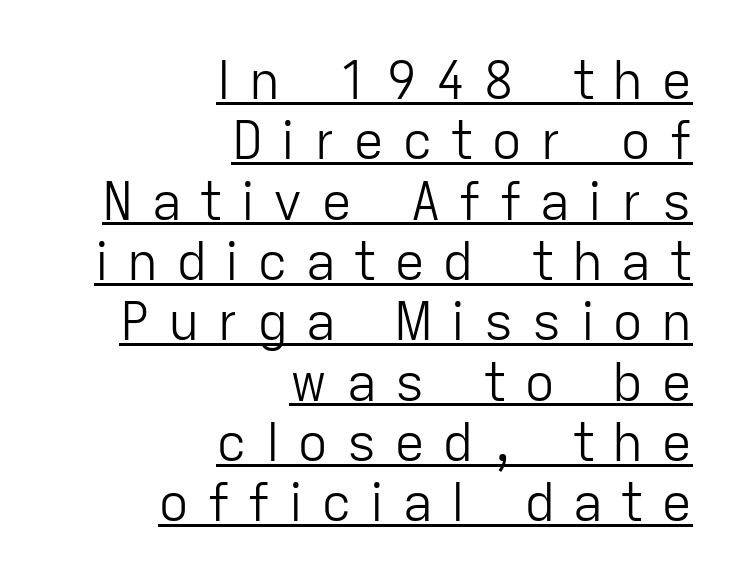
Q: Is the text bold? A: No.
Q: Is the text italic (slanted)? A: No, it is upright.
Q: Is the typeface a serif or a sans-serif typeface? A: Sans-serif.
Q: Is the text underlined? A: Yes.
Q: How is the paragraph aligned? A: Right-aligned.
Q: Is the spacing between letters normal or unusually wide? A: Unusually wide.
Q: Width (condensed, normal, or wide)? A: Normal.
Q: Stroke contrast? A: Low.
Q: x-height? A: Medium.
Q: Monospaced? A: No.
